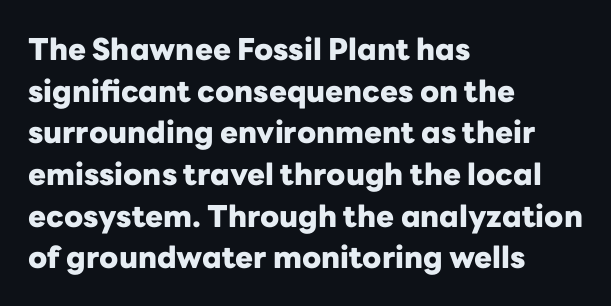
The image shows 30 px heavy sans-serif type, upright; set left-aligned, normal line spacing (1.39x), normal letter spacing, not underlined; low stroke contrast and a medium x-height.
